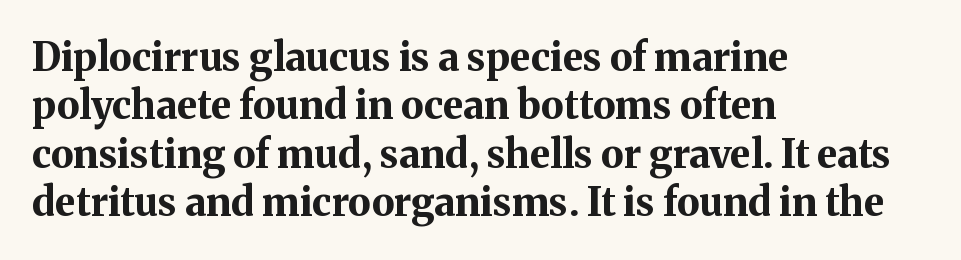
{"serif": "yes", "italic": "no", "bold": "yes", "weight": "bold", "width": "normal", "stroke_contrast": "medium", "x_height": "medium", "monospaced": "no", "underline": "no", "align": "left", "line_spacing_ratio": 1.24, "letter_spacing": "normal", "letter_spacing_em": 0.0, "glyph_px": 39}
